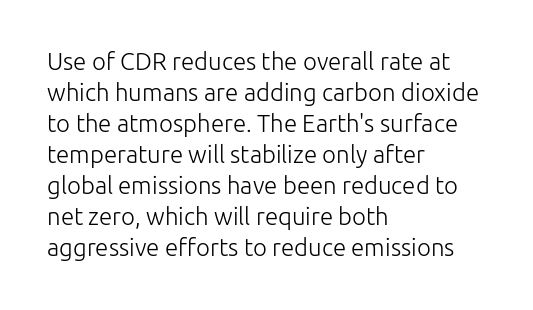
Q: Is the text bold? A: No.
Q: Is the text italic (slanted)? A: No, it is upright.
Q: Is the text underlined? A: No.
Q: How is the paragraph aligned? A: Left-aligned.
Q: Is the spacing between letters normal or unusually wide? A: Normal.
Q: Is the spacing between lines tight, normal or loose? A: Normal.
